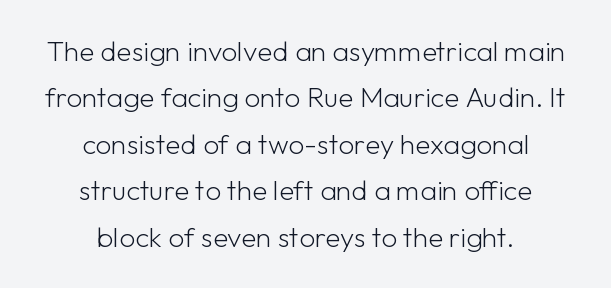
Stems here are at most as thick as an everyday book face. The axis of the letterforms is exactly vertical. The passage shown has conventional tracking throughout. The vertical gap from one line to the next is medium. The lines in this sample share a center point and differ in where they start and stop. Look at the bottom of the vertical strokes: they stop flat, with no serifs.
